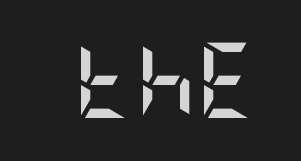
{"serif": "no", "italic": "no", "bold": "yes", "weight": "semibold", "width": "condensed", "stroke_contrast": "low", "x_height": "large", "underline": "no", "letter_spacing": "normal", "letter_spacing_em": 0.0, "glyph_px": 75}
